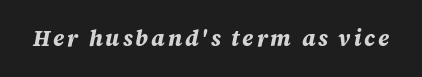
The glyphs have the mass of a bold cut. These lines were composed using italics. Underlining? Definitely not there.
